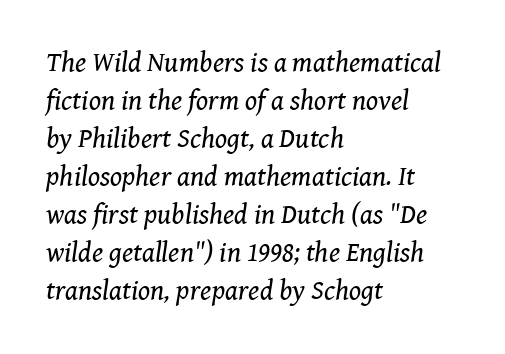
Q: Is the text bold? A: No.
Q: Is the text italic (slanted)? A: Yes, it leans right by about 8 degrees.
Q: Is the typeface a serif or a sans-serif typeface? A: Serif.
Q: Is the text underlined? A: No.
Q: How is the paragraph aligned? A: Left-aligned.
Q: Is the spacing between letters normal or unusually wide? A: Normal.
Q: Is the spacing between lines tight, normal or loose? A: Normal.
Q: Width (condensed, normal, or wide)? A: Normal.
Q: Stroke contrast? A: Medium.
Q: x-height? A: Medium.
Q: Monospaced? A: No.
